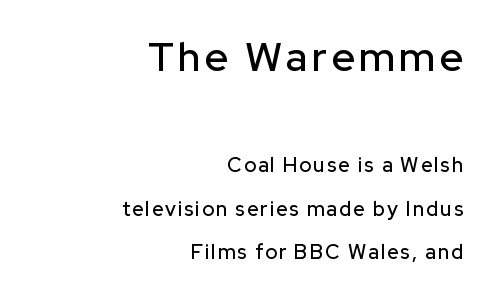
The rendering uses natural spacing where letterforms have individual widths. Does the type have serifs? No, each stem ends abruptly. The space directly below the letters is spotless. The initial chunk of copy outweighs the following chunk in type size.
